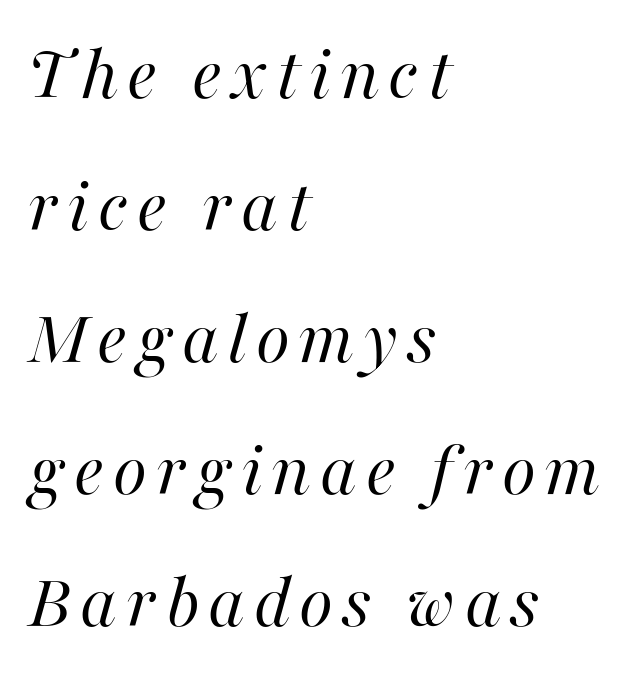
Q: Is the text bold? A: No.
Q: Is the text italic (slanted)? A: Yes, it leans right by about 16 degrees.
Q: Is the text underlined? A: No.
Q: How is the paragraph aligned? A: Left-aligned.
Q: Is the spacing between lines tight, normal or loose? A: Normal.
Q: Width (condensed, normal, or wide)? A: Normal.
Q: Stroke contrast? A: High.
Q: x-height? A: Medium.
Q: Monospaced? A: No.
